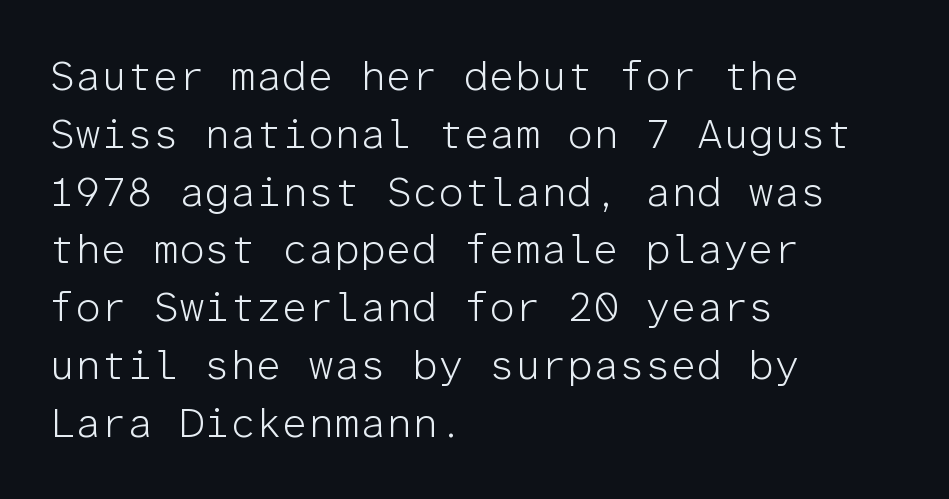
There is no visible air inserted between adjacent glyphs. Examine the stroke ends and you'll find no serifs. The face used here is monospaced, like something from a code editor. This rendering uses left alignment, leaving the right contour irregular. On a weight scale, this lands at 450 or below.
